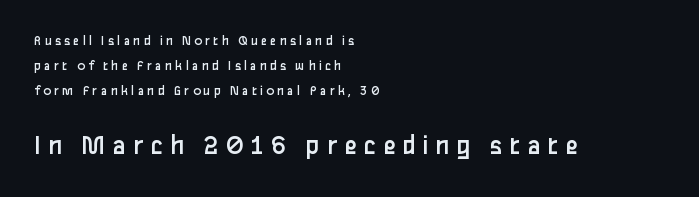
The image shows 29 px regular-weight sans-serif type, upright; set left-aligned, line spacing 1.79x, unusually wide letter spacing (+0.23 em), not underlined; the second (bottom) block is 2.07x larger; low stroke contrast and a medium x-height.
